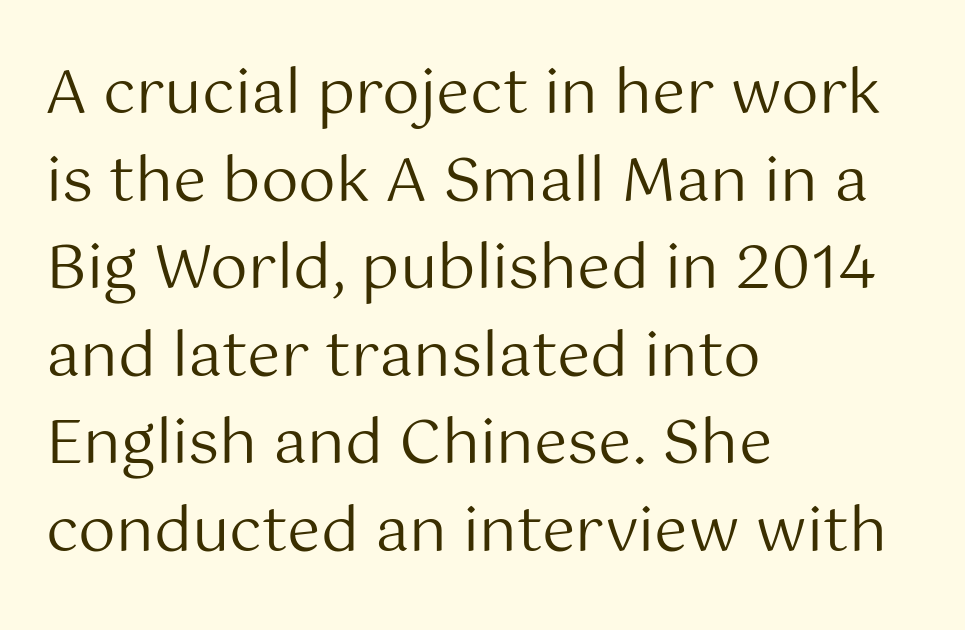
Q: Is the text bold? A: No.
Q: Is the text italic (slanted)? A: No, it is upright.
Q: Is the typeface a serif or a sans-serif typeface? A: Sans-serif.
Q: Is the text underlined? A: No.
Q: How is the paragraph aligned? A: Left-aligned.
Q: Is the spacing between letters normal or unusually wide? A: Normal.
Q: Is the spacing between lines tight, normal or loose? A: Normal.
Q: Width (condensed, normal, or wide)? A: Normal.
Q: Stroke contrast? A: Medium.
Q: x-height? A: Medium.
Q: Monospaced? A: No.
